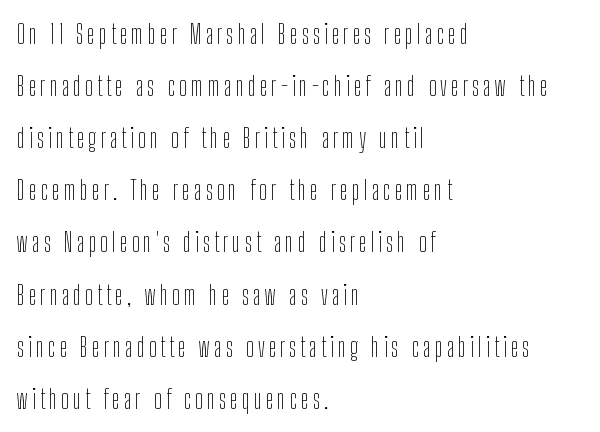
The gap between lines stays unmarked. Notice how the passage keeps a crisp vertical edge on the left only. Vertical stems look standard width or narrower in stroke. The type sits square on the baseline with zero lean. The designer dialed line spacing up above the default.
